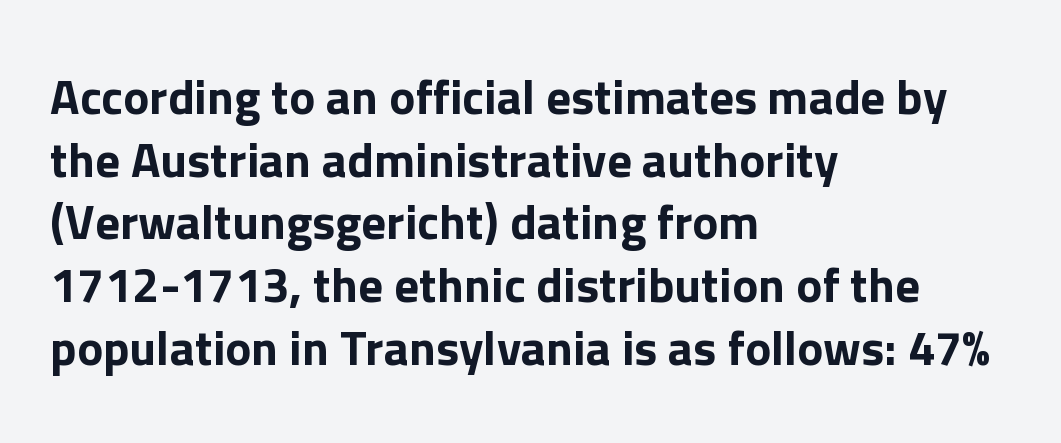
The passage shown is typeset with a sans-serif family. The foot of each line stays bare and open. Character widths vary here, with narrow letters taking less room than wide ones. The lettering holds an erect, upright posture throughout. Honestly, the letter spacing is just normal — you wouldn't notice it.
